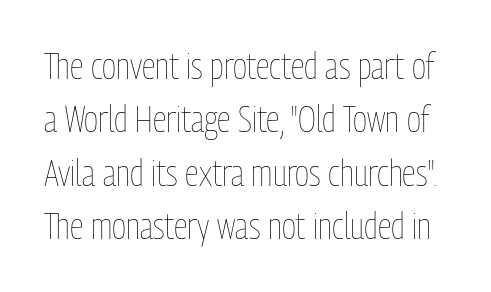
{"italic": "no", "bold": "no", "weight": "thin", "width": "condensed", "stroke_contrast": "low", "x_height": "medium", "monospaced": "no", "underline": "no", "line_spacing": "normal", "line_spacing_ratio": 1.48, "letter_spacing": "normal", "letter_spacing_em": 0.0, "glyph_px": 36}
